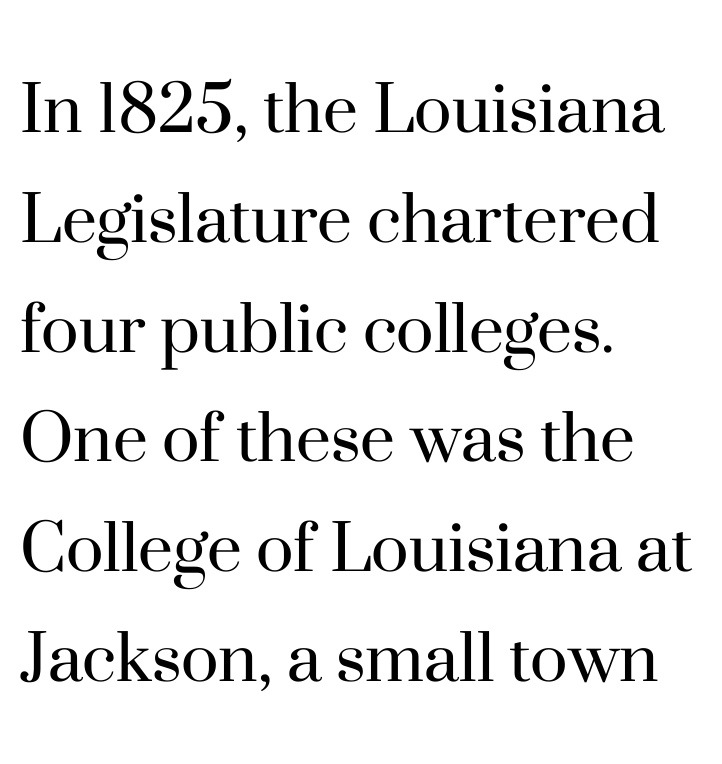
The image shows 79 px regular-weight serif type, upright; set left-aligned, normal line spacing (1.39x), normal letter spacing, not underlined; high stroke contrast and a small x-height.
